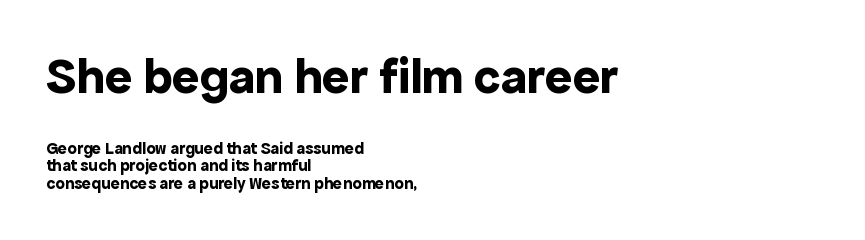
In terms of letterspacing, this is plain default setting. Compared with a centered layout, this one pins lines to the left instead. What weight is shown? A full bold with thick strokes. Baseline-to-baseline distance is barely more than the letter height. Vertical strokes here are truly vertical. Honestly, there is no underline to notice here at all.
